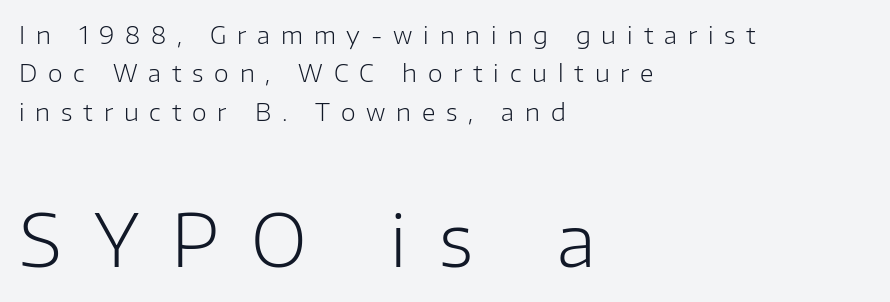
The image shows 72 px light sans-serif type, upright; set left-aligned, normal line spacing (1.6x), unusually wide letter spacing (+0.45 em), not underlined; the second (bottom) block is 3.0x larger; low stroke contrast and a medium x-height.
